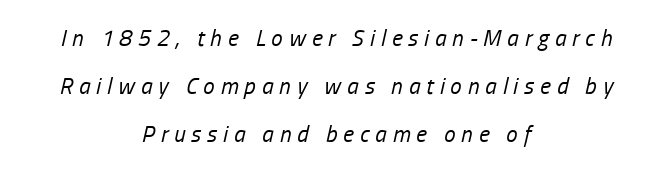
The whitespace from short lines is split evenly between both sides. Every character sits at an angle, as italics do. This sample trades compactness for vertical openness between lines. You could only call the tracking loose — the letters float apart. Weight class: somewhere from thin through regular. Check under the words: just untouched page.
